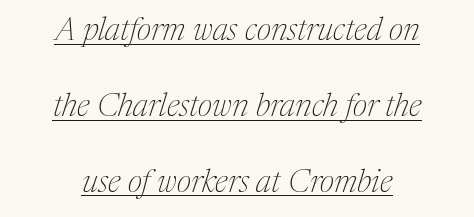
Q: Is the text bold? A: No.
Q: Is the text italic (slanted)? A: Yes, it leans right by about 17 degrees.
Q: Is the typeface a serif or a sans-serif typeface? A: Serif.
Q: Is the text underlined? A: Yes.
Q: How is the paragraph aligned? A: Centered.
Q: Is the spacing between letters normal or unusually wide? A: Normal.
Q: Is the spacing between lines tight, normal or loose? A: Loose.
Q: Width (condensed, normal, or wide)? A: Normal.
Q: Stroke contrast? A: Medium.
Q: x-height? A: Medium.
Q: Monospaced? A: No.
